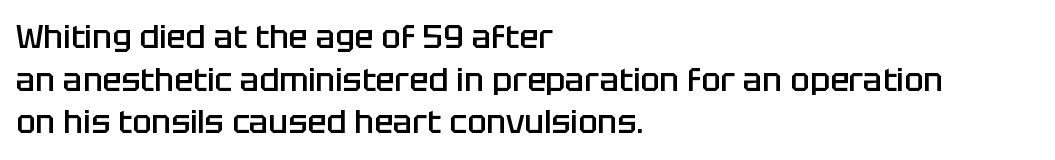
The image shows 32 px semibold sans-serif type, upright; set left-aligned, normal line spacing (1.33x), normal letter spacing, not underlined; low stroke contrast and a large x-height.
